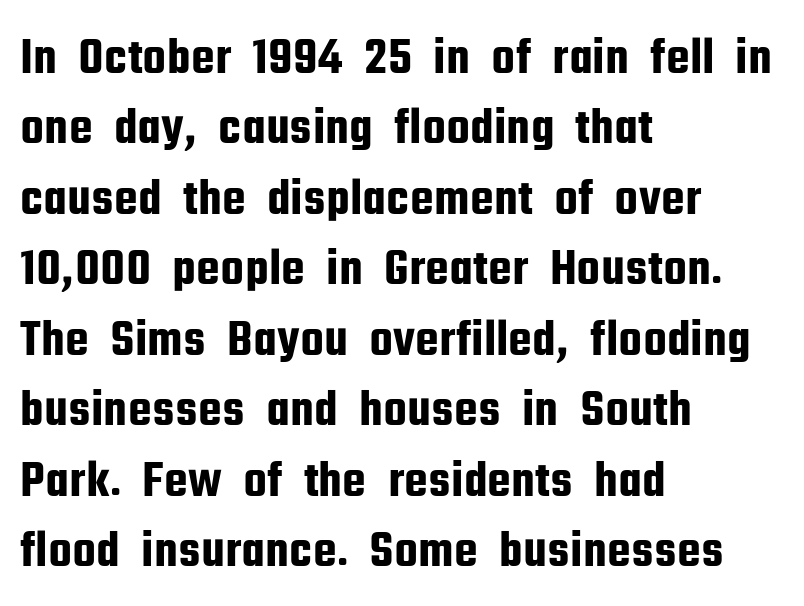
{"serif": "no", "italic": "no", "width": "condensed", "stroke_contrast": "low", "x_height": "medium", "monospaced": "no", "underline": "no", "align": "left", "line_spacing": "normal", "line_spacing_ratio": 1.33, "letter_spacing": "normal", "letter_spacing_em": 0.0, "glyph_px": 53}
